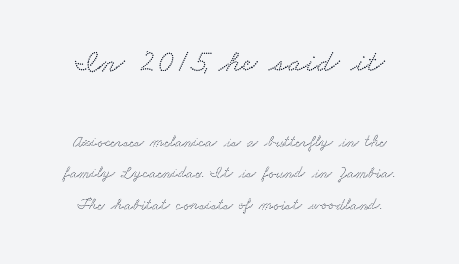
The rendering uses natural spacing where letterforms have individual widths. This is serif lettering, the kind often seen in printed books. Vertically, the passage feels expansive, rows floating well apart. The glyphs are unaccompanied by any horizontal stroke below them. You could call the tracking neutral — neither tight nor loose.
